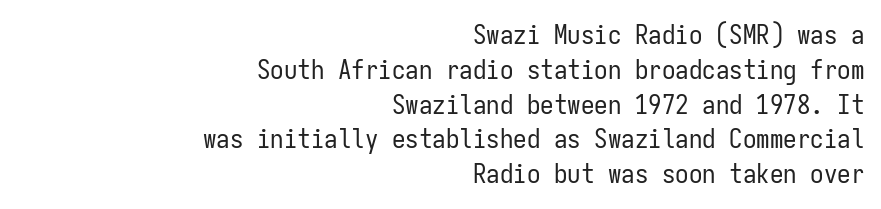
This is not heavy type; no bold has been used. A roman cut, with each character standing at attention. Beneath every word, the page is bare. Layout note: lines flush right. There is no visible air inserted between adjacent glyphs. Normally led — the rows are evenly, conventionally spaced.
